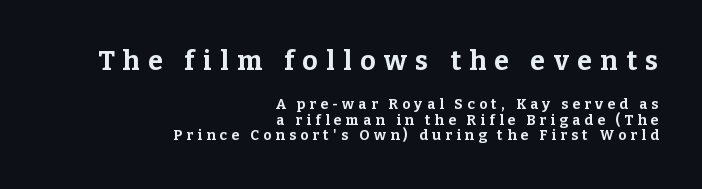
The image shows 27 px bold type, upright; set right-aligned, tight line spacing (1.1x), unusually wide letter spacing (+0.31 em), not underlined; the first (top) block is 1.93x larger.
